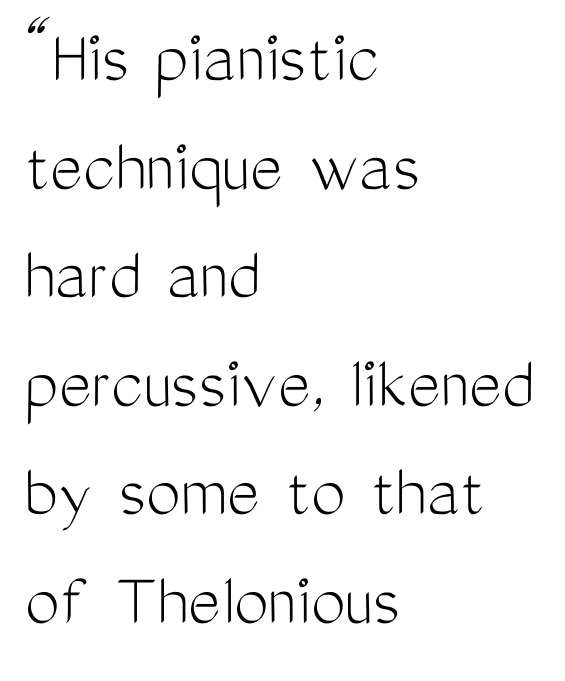
Is this a sans? Yes — the strokes have no serifs. Notice how the stems are strictly vertical — no italics here. Rule under the text: the space is simply empty. Compared with a centered layout, this one pins lines to the left instead. This reads as an unemphasized weight, regular at the heaviest.
